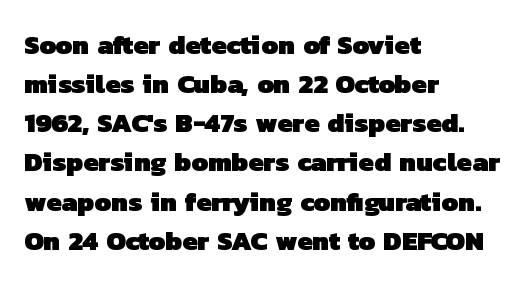
In terms of leading, this rendering sits right in the middle. Has an underline been added? It has not. In terms of weight, the rendering is a true, heavy bold. Each word holds together tightly as a unit, with standard inter-letter gaps.
